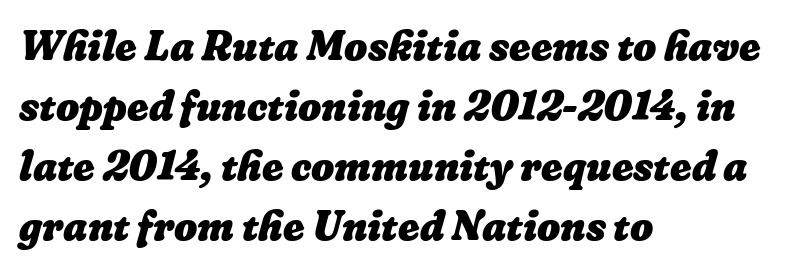
Q: Is the text bold? A: Yes.
Q: Is the text underlined? A: No.
Q: How is the paragraph aligned? A: Left-aligned.
Q: Is the spacing between letters normal or unusually wide? A: Normal.
Q: Is the spacing between lines tight, normal or loose? A: Normal.
Q: Width (condensed, normal, or wide)? A: Normal.
Q: Stroke contrast? A: Low.
Q: x-height? A: Medium.
Q: Monospaced? A: No.
